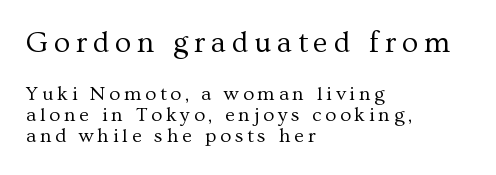
{"serif": "yes", "italic": "no", "bold": "no", "weight": "regular", "width": "normal", "stroke_contrast": "medium", "x_height": "medium", "monospaced": "no", "underline": "no", "align": "left", "line_spacing": "tight", "line_spacing_ratio": 1.06, "larger_block": "first", "size_ratio": 1.5, "glyph_px": 30}
